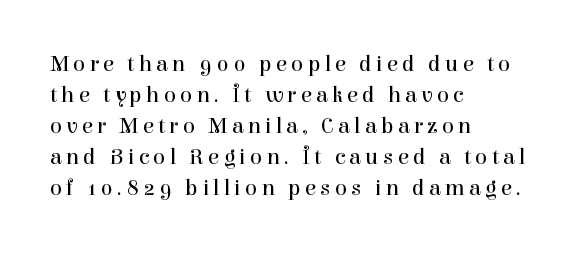
{"italic": "no", "bold": "no", "underline": "no", "align": "left", "line_spacing": "normal", "line_spacing_ratio": 1.35, "glyph_px": 23}
